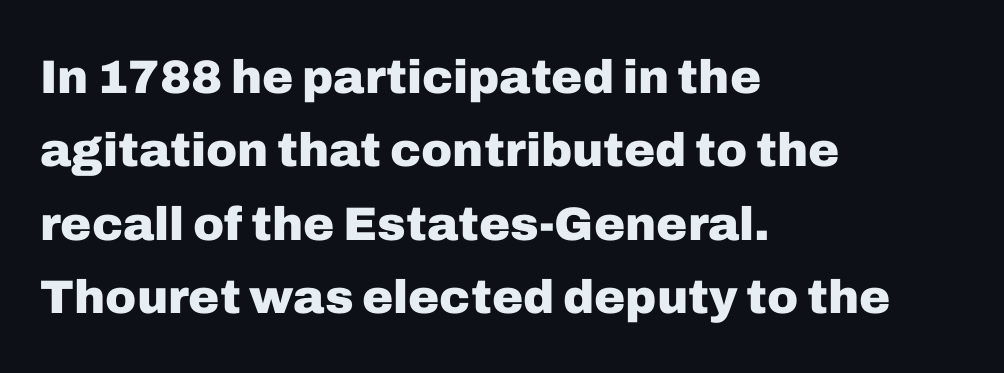
Q: Is the text bold? A: Yes.
Q: Is the text italic (slanted)? A: No, it is upright.
Q: Is the typeface a serif or a sans-serif typeface? A: Sans-serif.
Q: Is the text underlined? A: No.
Q: How is the paragraph aligned? A: Left-aligned.
Q: Is the spacing between letters normal or unusually wide? A: Normal.
Q: Is the spacing between lines tight, normal or loose? A: Normal.
Q: Width (condensed, normal, or wide)? A: Normal.
Q: Stroke contrast? A: Low.
Q: x-height? A: Medium.
Q: Monospaced? A: No.
